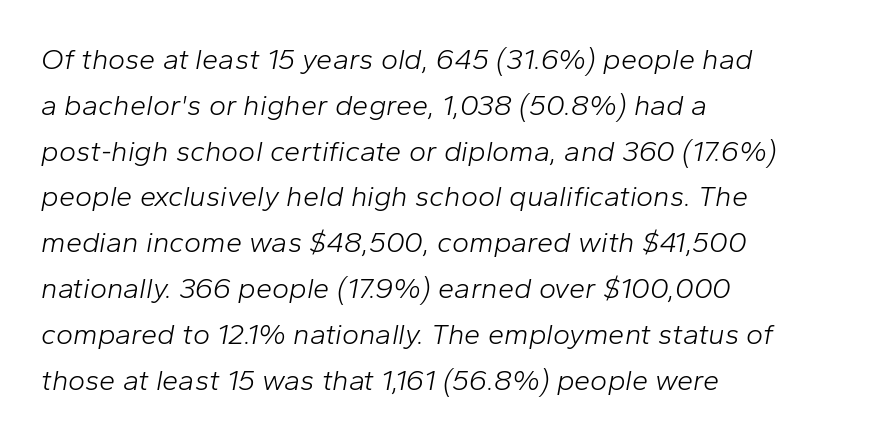
{"italic": "yes", "lean": "right", "slant_degrees": 10, "bold": "no", "weight": "light", "width": "normal", "stroke_contrast": "low", "x_height": "medium", "monospaced": "no", "underline": "no", "align": "left", "line_spacing": "normal", "line_spacing_ratio": 1.58, "letter_spacing": "normal", "letter_spacing_em": 0.0, "glyph_px": 29}
